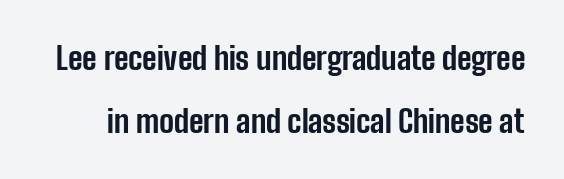
Honestly, the rows look like they've been pulled way apart. The gap between lines stays unmarked. Thick stems and heavy bowls — unmistakably bold. Here the designer chose a conventional face with non-uniform glyph widths. What kind of face is this? One without serifs — a sans.
